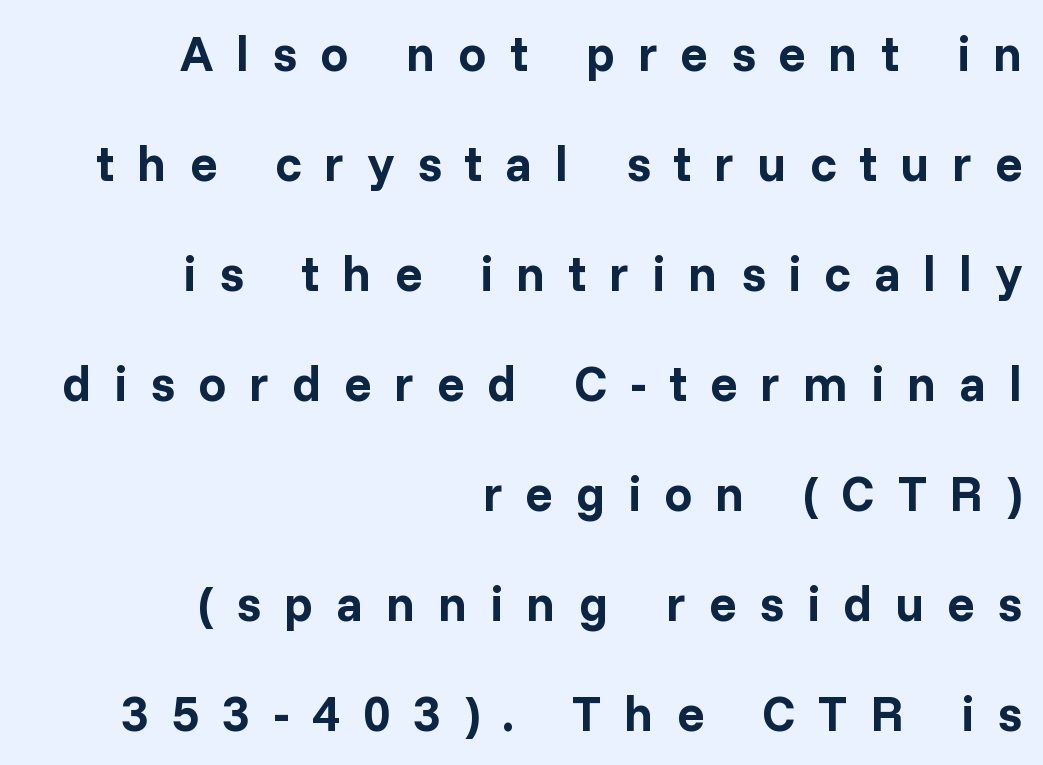
The image shows 50 px bold sans-serif type, upright; set right-aligned, loose line spacing (2.2x), unusually wide letter spacing (+0.46 em), not underlined; low stroke contrast and a medium x-height.
